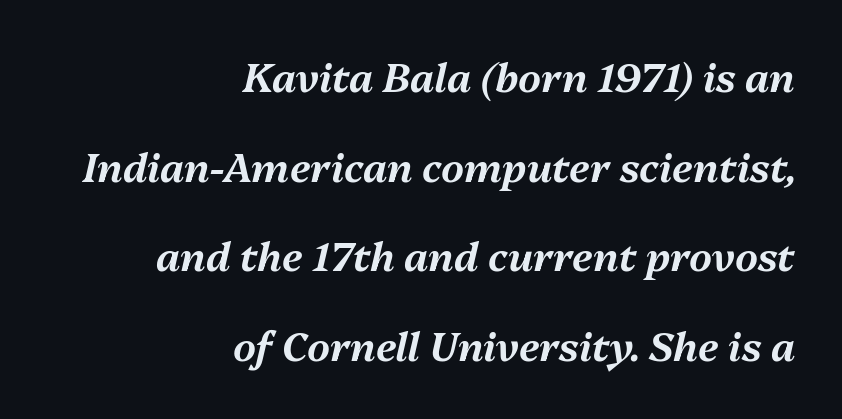
Q: Is the text italic (slanted)? A: Yes, it leans right by about 13 degrees.
Q: Is the text underlined? A: No.
Q: How is the paragraph aligned? A: Right-aligned.
Q: Is the spacing between letters normal or unusually wide? A: Normal.
Q: Is the spacing between lines tight, normal or loose? A: Loose.
Q: Width (condensed, normal, or wide)? A: Normal.
Q: Stroke contrast? A: Medium.
Q: x-height? A: Medium.
Q: Monospaced? A: No.
